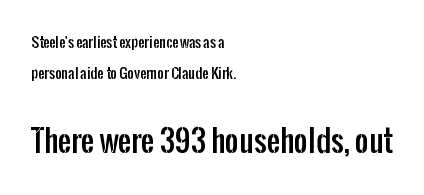
Compared with a centered layout, this one pins lines to the left instead. Grotesque or geometric, the face here clearly has no serifs. Posture: vertical. Small over large — that's the arrangement of the two blocks here. A bare baseline throughout the passage. Here the designer chose a conventional face with non-uniform glyph widths.
